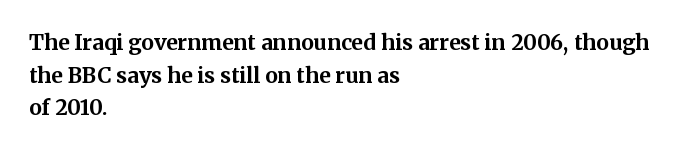
{"italic": "no", "bold": "yes", "underline": "no", "align": "left", "line_spacing": "normal", "line_spacing_ratio": 1.55, "letter_spacing": "normal", "letter_spacing_em": 0.0, "glyph_px": 21}
